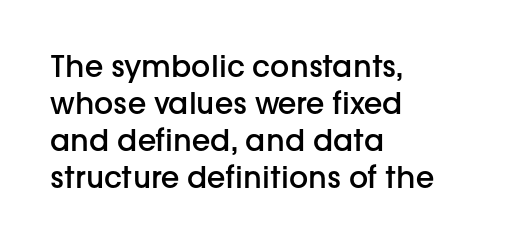
This is the in-between weight designers call semibold or demi. Inter-character spacing is left at the font's built-in metrics. The setting favours the left margin, as ordinary paragraphs usually do. Underline: absent.
